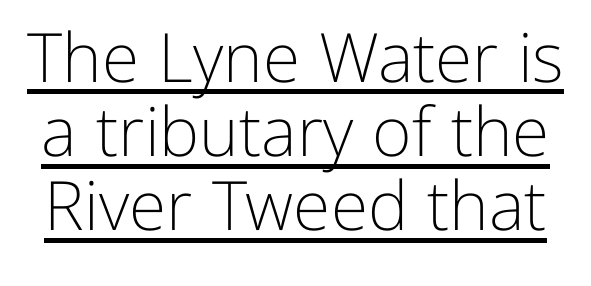
The image shows 68 px light sans-serif type, upright; set tight line spacing (1.09x), normal letter spacing, underlined; low stroke contrast and a medium x-height.
